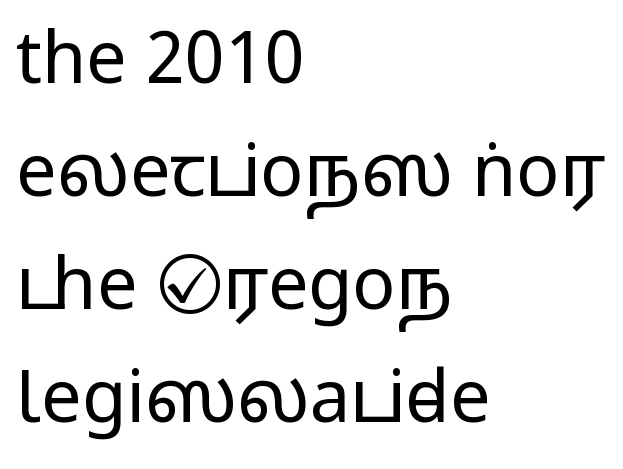
{"serif": "no", "italic": "no", "width": "wide", "stroke_contrast": "medium", "monospaced": "no", "underline": "no", "align": "left", "line_spacing": "normal", "line_spacing_ratio": 1.57, "letter_spacing": "normal", "letter_spacing_em": 0.0, "glyph_px": 72}
